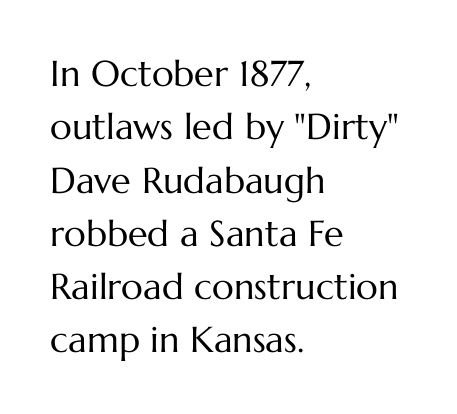
The image shows 36 px regular-weight type, upright; set left-aligned, normal line spacing (1.48x), normal letter spacing, not underlined; medium stroke contrast and a medium x-height.
